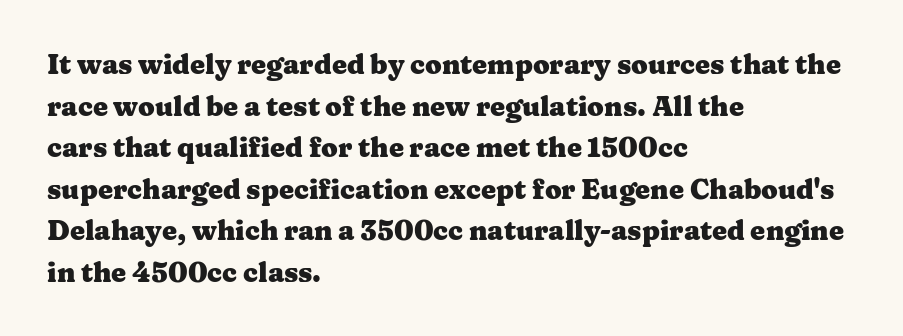
The image shows 27 px bold type, upright; set left-aligned, normal line spacing (1.54x), normal letter spacing, not underlined.
